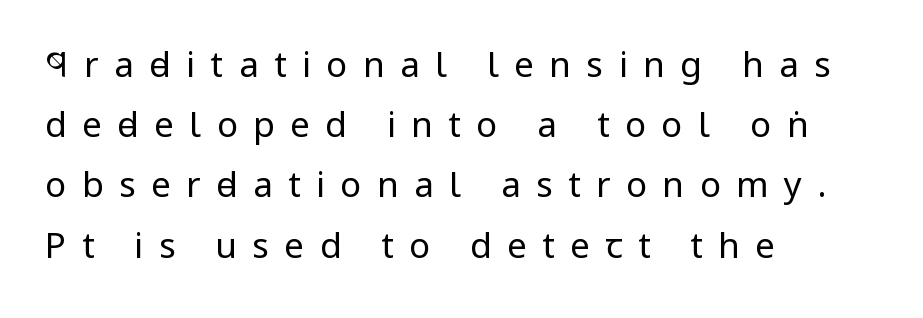
The image shows 35 px regular-weight, condensed sans-serif type, upright; set left-aligned, line spacing 1.72x, unusually wide letter spacing (+0.44 em), not underlined; low stroke contrast and a large x-height.
